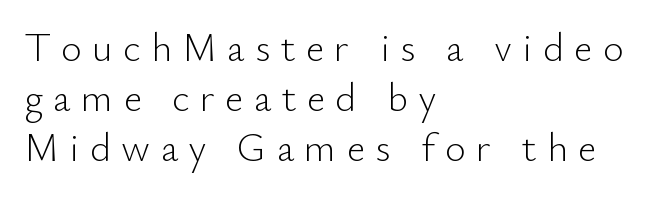
Q: Is the text bold? A: No.
Q: Is the text italic (slanted)? A: No, it is upright.
Q: Is the typeface a serif or a sans-serif typeface? A: Sans-serif.
Q: Is the text underlined? A: No.
Q: How is the paragraph aligned? A: Left-aligned.
Q: Is the spacing between letters normal or unusually wide? A: Unusually wide.
Q: Is the spacing between lines tight, normal or loose? A: Normal.
Q: Width (condensed, normal, or wide)? A: Normal.
Q: Stroke contrast? A: Low.
Q: x-height? A: Small.
Q: Monospaced? A: No.
